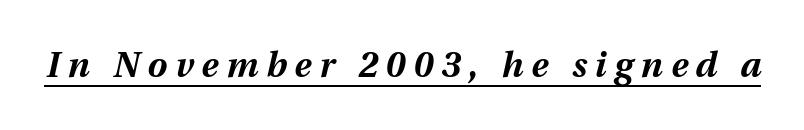
Does extra space separate the letters? Yes, quite a lot of it. Characters are canted at an angle relative to the baseline's perpendicular. Note the varied advance widths — an 'i' is clearly narrower than an 'm'. The sample's only ornament is a line tracing under the words.
